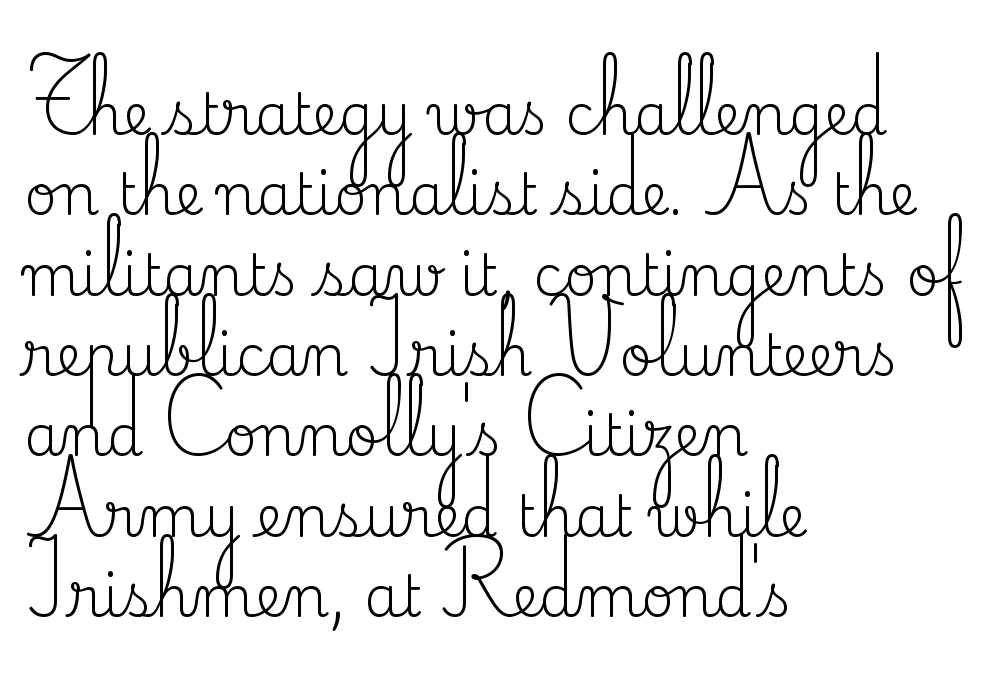
{"serif": "yes", "italic": "no", "bold": "no", "weight": "regular", "width": "normal", "stroke_contrast": "medium", "x_height": "small", "monospaced": "no", "underline": "no", "align": "left", "line_spacing": "normal", "line_spacing_ratio": 1.41, "letter_spacing": "normal", "letter_spacing_em": 0.0, "glyph_px": 57}
